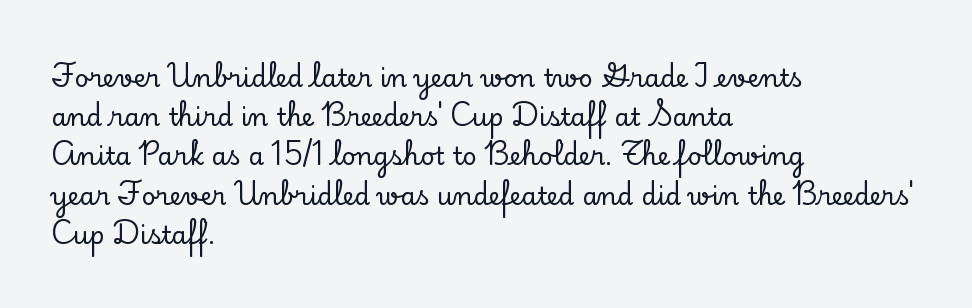
The image shows 25 px text type, upright; set left-aligned, normal line spacing (1.57x), normal letter spacing, not underlined.
